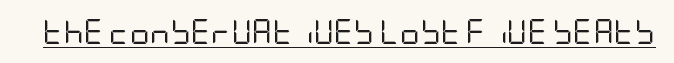
Q: Is the text bold? A: No.
Q: Is the text italic (slanted)? A: No, it is upright.
Q: Is the text underlined? A: Yes.
Q: Is the spacing between letters normal or unusually wide? A: Normal.
